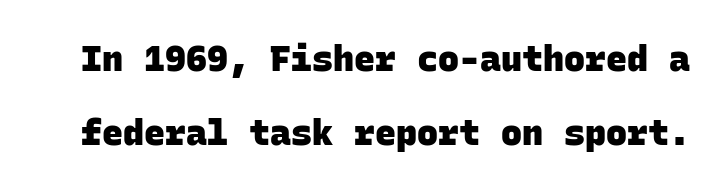
The image shows 35 px heavy sans-serif type, monospaced; set loose line spacing (2.12x), normal letter spacing, not underlined; low stroke contrast and a large x-height.
